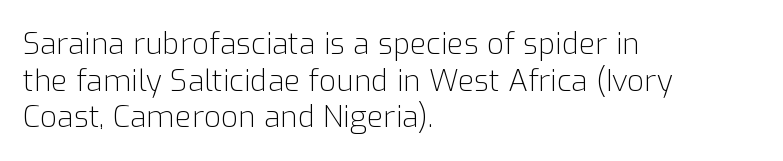
Q: Is the text bold? A: No.
Q: Is the text italic (slanted)? A: No, it is upright.
Q: Is the typeface a serif or a sans-serif typeface? A: Sans-serif.
Q: Is the text underlined? A: No.
Q: How is the paragraph aligned? A: Left-aligned.
Q: Is the spacing between letters normal or unusually wide? A: Normal.
Q: Width (condensed, normal, or wide)? A: Normal.
Q: Stroke contrast? A: Low.
Q: x-height? A: Medium.
Q: Monospaced? A: No.
